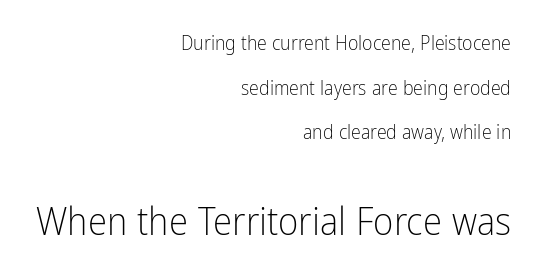
The image shows 39 px light, condensed sans-serif type, upright; set right-aligned, loose line spacing (2.23x), normal letter spacing, not underlined; the second (bottom) block is 1.95x larger; low stroke contrast and a medium x-height.
